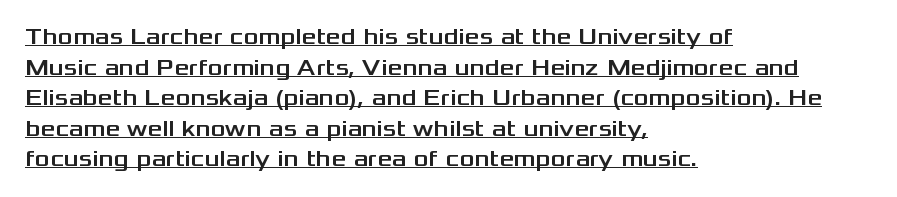
Words appear dense and cohesive because spacing is normal. Designer's note — italics off, roman on. A baseline rule has been typeset under these characters. Compared with typical paragraphs, the rows here are spaced about the same. Which margin do the lines hug? The left one — the right edge is uneven.
